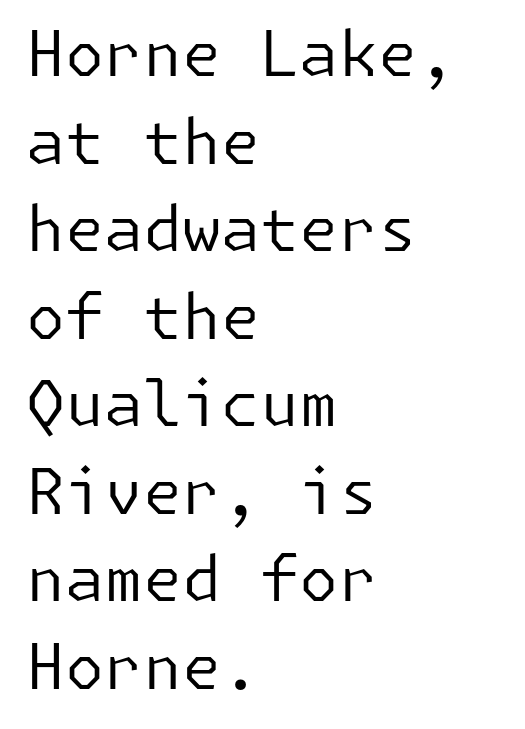
Q: Is the text bold? A: No.
Q: Is the text italic (slanted)? A: No, it is upright.
Q: Is the typeface a serif or a sans-serif typeface? A: Sans-serif.
Q: Is the text underlined? A: No.
Q: How is the paragraph aligned? A: Left-aligned.
Q: Is the spacing between letters normal or unusually wide? A: Normal.
Q: Is the spacing between lines tight, normal or loose? A: Normal.
Q: Width (condensed, normal, or wide)? A: Normal.
Q: Stroke contrast? A: Low.
Q: x-height? A: Medium.
